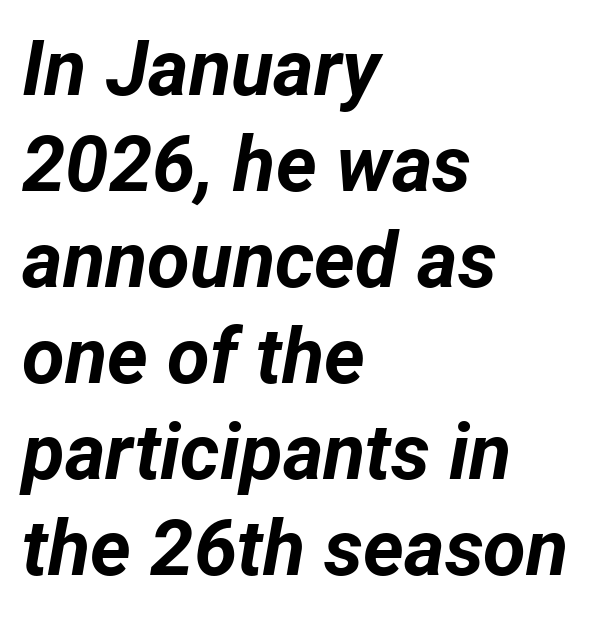
The image shows 78 px bold type, italic (leaning right); set left-aligned, line spacing 1.23x, normal letter spacing, not underlined; low stroke contrast and a medium x-height.
